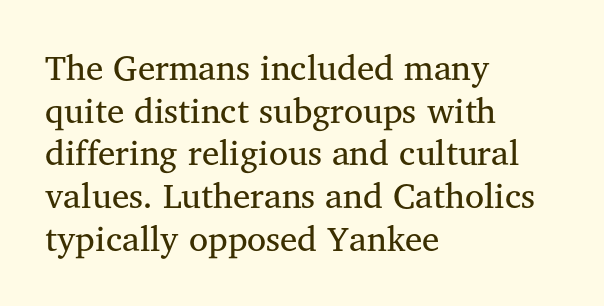
Q: Is the text bold? A: No.
Q: Is the text italic (slanted)? A: No, it is upright.
Q: Is the typeface a serif or a sans-serif typeface? A: Serif.
Q: Is the text underlined? A: No.
Q: How is the paragraph aligned? A: Left-aligned.
Q: Is the spacing between letters normal or unusually wide? A: Normal.
Q: Width (condensed, normal, or wide)? A: Normal.
Q: Stroke contrast? A: Medium.
Q: x-height? A: Medium.
Q: Monospaced? A: No.
